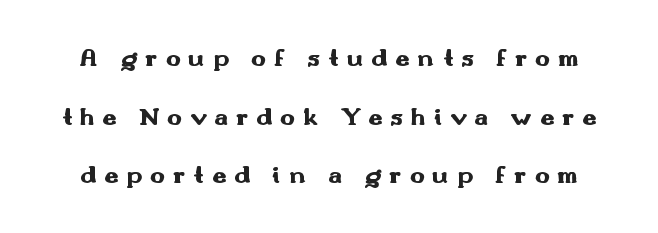
Is there any slant? The stems are plumb. Nobody drew a line under any word here. The rendering uses a large line-height, opening up the rows. This is heavy type, rendered in bold.
